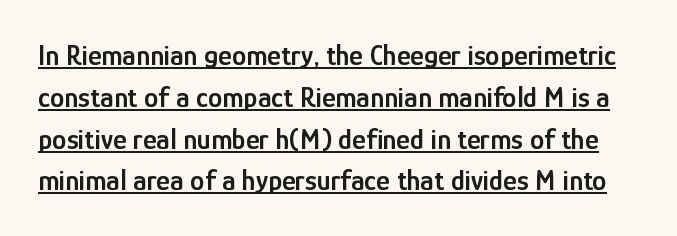
Here the designer chose a conventional face with non-uniform glyph widths. The rendering uses a semibold face; strokes are thickened but not to full bold. Notice how descenders clear the ascenders below comfortably — that's standard leading. The passage shown is typeset with a sans-serif family.
